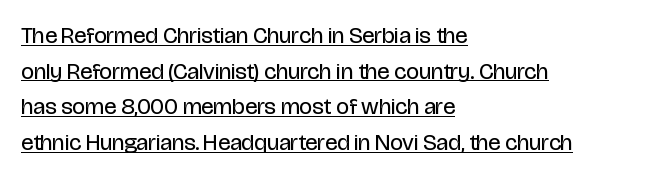
The image shows 23 px text type, upright; set left-aligned, normal line spacing (1.55x), normal letter spacing, underlined.
